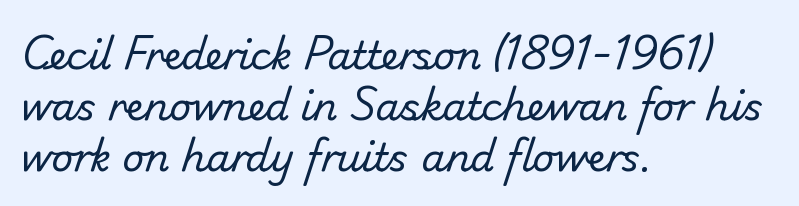
The image shows 38 px regular-weight sans-serif type; set left-aligned, normal line spacing (1.34x), normal letter spacing, not underlined; low stroke contrast and a small x-height.
